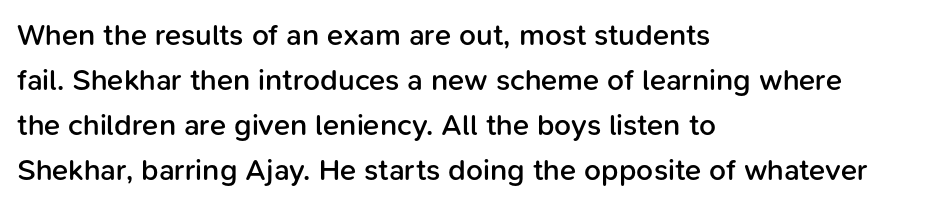
This rendering employs a face without finishing strokes, i.e., a sans-serif. The ragged edge is on the right, which tells us the setting is flush left. The passage shown has conventional tracking throughout. Reading down the column, the eye jumps a familiar distance to each next line. Do the letters lean? They stand straight. This is the in-between weight designers call semibold or demi.
